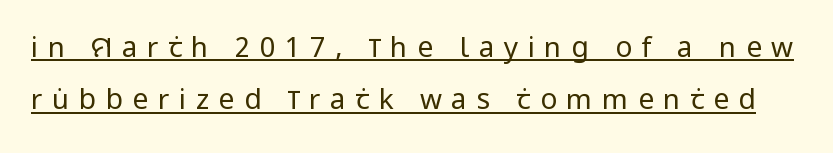
Q: Is the text bold? A: No.
Q: Is the text italic (slanted)? A: No, it is upright.
Q: Is the typeface a serif or a sans-serif typeface? A: Sans-serif.
Q: Is the text underlined? A: Yes.
Q: Is the spacing between letters normal or unusually wide? A: Unusually wide.
Q: Width (condensed, normal, or wide)? A: Condensed.
Q: Stroke contrast? A: Low.
Q: x-height? A: Large.
Q: Monospaced? A: No.
